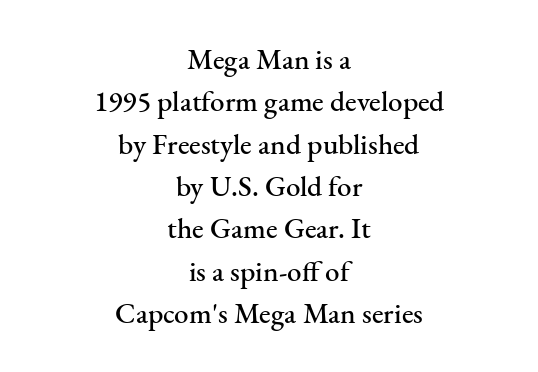
{"serif": "yes", "italic": "no", "width": "normal", "stroke_contrast": "medium", "x_height": "small", "monospaced": "no", "underline": "no", "align": "center", "line_spacing": "normal", "line_spacing_ratio": 1.46, "letter_spacing": "normal", "letter_spacing_em": 0.0, "glyph_px": 29}
